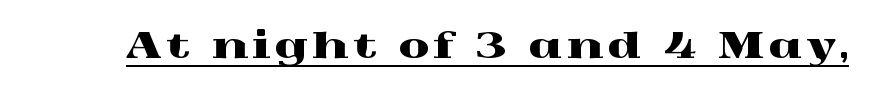
The image shows 35 px wide serif type, upright; set underlined; a medium x-height.
